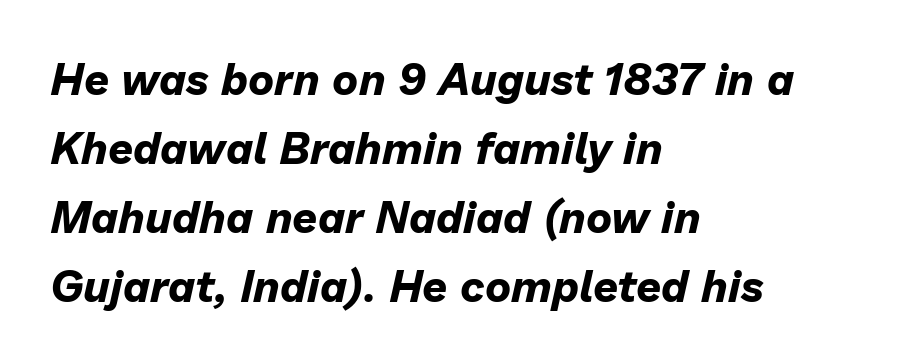
Spacing between characters is what you'd get straight out of the box. Summary of vertical rhythm: regular, with standard interline spacing. You can tell it's italic because the verticals aren't actually vertical. What weight is shown? A full bold with thick strokes.
